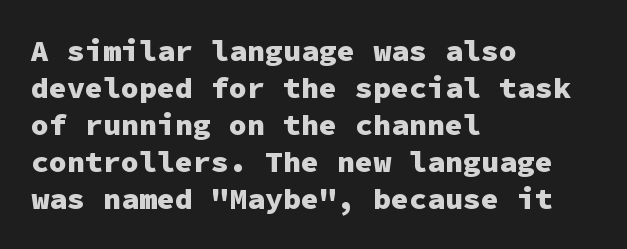
The image shows 30 px heavy sans-serif type, upright, monospaced; set left-aligned, line spacing 1.23x, normal letter spacing, not underlined; low stroke contrast and a medium x-height.
